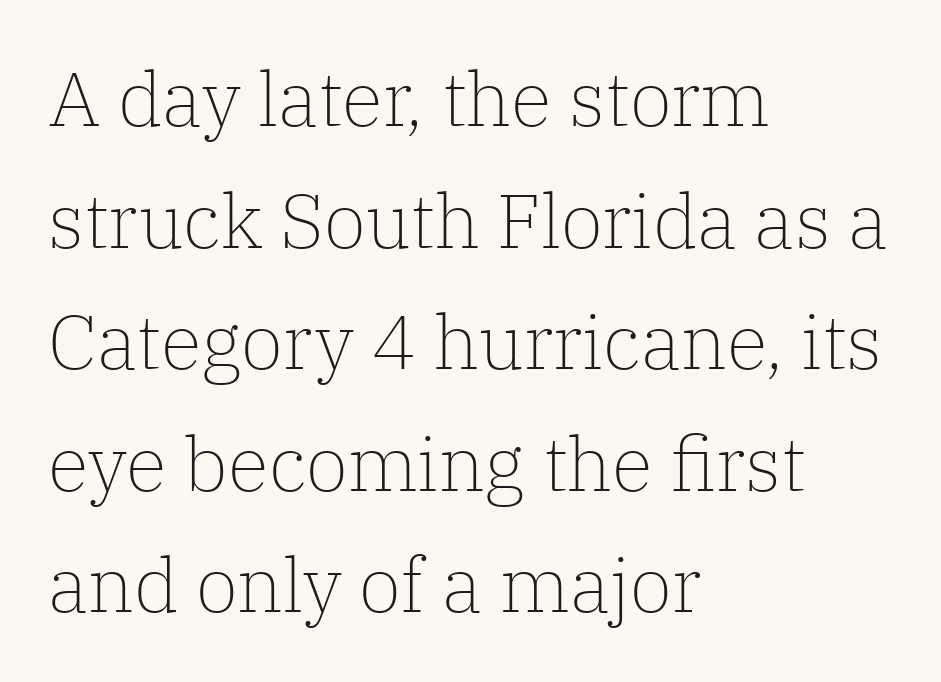
{"serif": "yes", "italic": "no", "bold": "no", "weight": "light", "width": "normal", "stroke_contrast": "low", "x_height": "medium", "monospaced": "no", "underline": "no", "align": "left", "line_spacing": "normal", "line_spacing_ratio": 1.6, "letter_spacing": "normal", "letter_spacing_em": 0.0, "glyph_px": 76}
